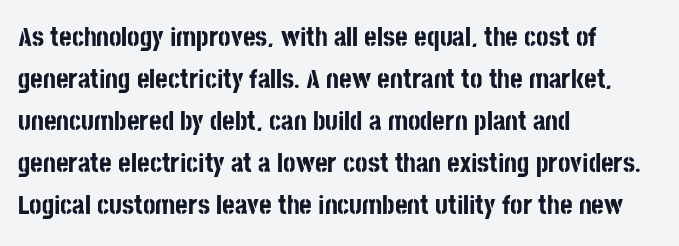
Q: Is the text bold? A: Yes.
Q: Is the text italic (slanted)? A: No, it is upright.
Q: Is the text underlined? A: No.
Q: How is the paragraph aligned? A: Left-aligned.
Q: Is the spacing between letters normal or unusually wide? A: Normal.
Q: Is the spacing between lines tight, normal or loose? A: Normal.
